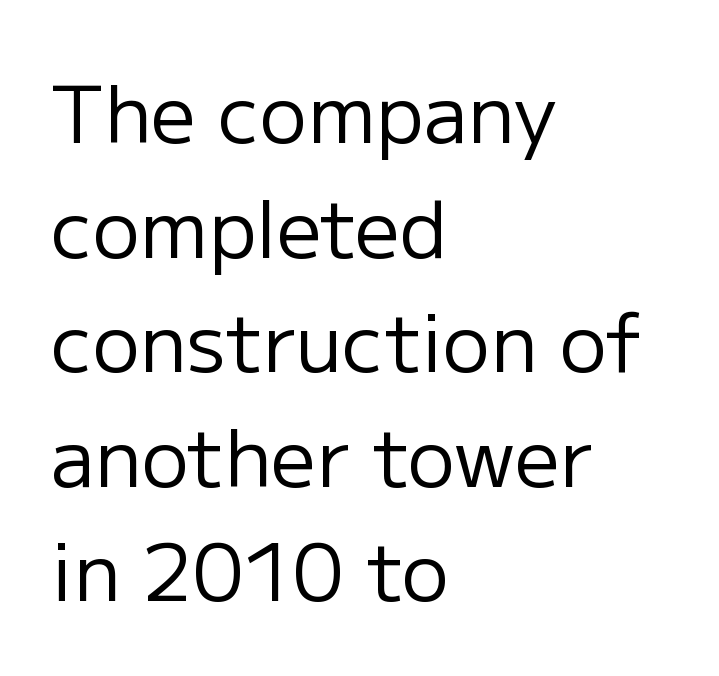
{"serif": "no", "italic": "no", "bold": "no", "weight": "regular", "width": "normal", "stroke_contrast": "low", "x_height": "medium", "monospaced": "no", "underline": "no", "align": "left", "line_spacing": "normal", "line_spacing_ratio": 1.45, "letter_spacing": "normal", "letter_spacing_em": 0.0, "glyph_px": 79}
